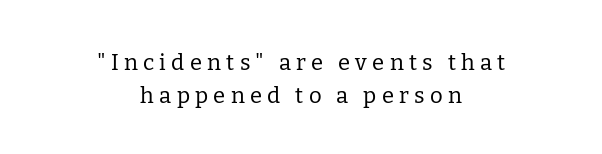
The image shows 22 px text type, upright; set centered, normal line spacing (1.48x), unusually wide letter spacing (+0.24 em), not underlined.
